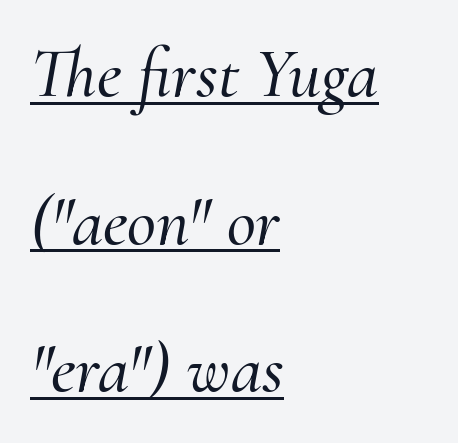
{"serif": "yes", "italic": "yes", "lean": "right", "slant_degrees": 10, "width": "normal", "stroke_contrast": "medium", "x_height": "small", "monospaced": "no", "underline": "yes", "align": "left", "line_spacing": "loose", "line_spacing_ratio": 2.08, "letter_spacing": "normal", "letter_spacing_em": 0.0, "glyph_px": 71}
